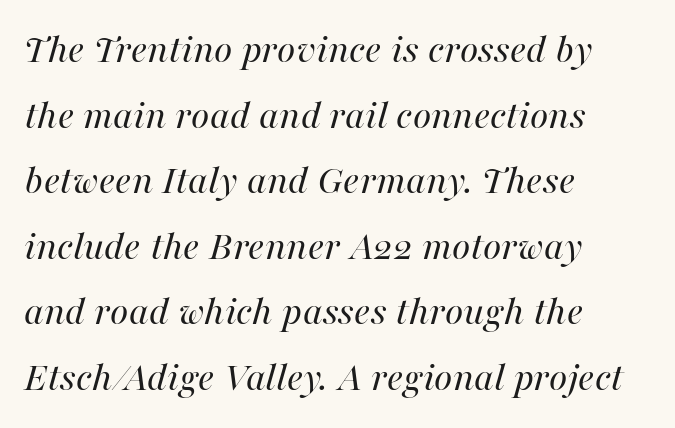
Q: Is the text bold? A: No.
Q: Is the text italic (slanted)? A: Yes, it leans right by about 16 degrees.
Q: Is the text underlined? A: No.
Q: How is the paragraph aligned? A: Left-aligned.
Q: Is the spacing between letters normal or unusually wide? A: Normal.
Q: Is the spacing between lines tight, normal or loose? A: Normal.
Q: Width (condensed, normal, or wide)? A: Normal.
Q: Stroke contrast? A: High.
Q: x-height? A: Medium.
Q: Monospaced? A: No.
